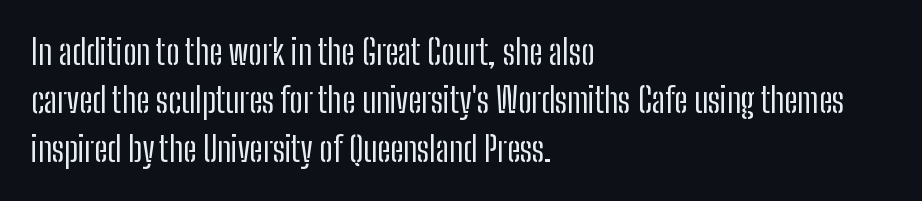
{"serif": "no", "italic": "no", "bold": "no", "weight": "regular", "width": "condensed", "stroke_contrast": "low", "x_height": "medium", "monospaced": "no", "underline": "no", "align": "left", "line_spacing": "normal", "line_spacing_ratio": 1.42, "letter_spacing": "normal", "letter_spacing_em": 0.0, "glyph_px": 34}
